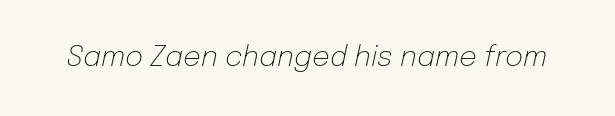
Q: Is the text bold? A: No.
Q: Is the text italic (slanted)? A: Yes, it leans right by about 12 degrees.
Q: Is the text underlined? A: No.
Q: Is the spacing between letters normal or unusually wide? A: Normal.
Q: Width (condensed, normal, or wide)? A: Normal.
Q: Stroke contrast? A: Low.
Q: x-height? A: Medium.
Q: Monospaced? A: No.
